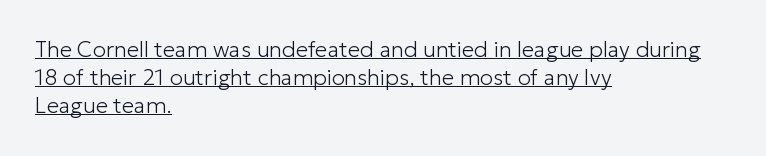
Weight class: somewhere from thin through regular. Horizontal bands of white between lines are of average thickness. Nope, not italic — everything's standing straight. Glance below the letters and you will spot a drawn line. Observe the ordinary spacing: letters are neighbours, not strangers. Is the block centered? No — it sits flush against the left margin.
